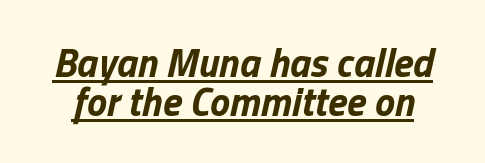
The image shows 40 px bold type, italic (leaning right); set tight line spacing (0.97x), normal letter spacing, underlined; low stroke contrast and a medium x-height.
